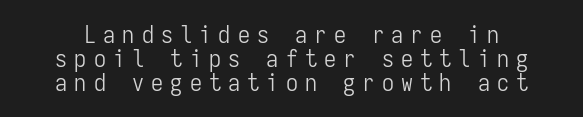
The glyphs are unaccompanied by any horizontal stroke below them. Interline gaps are noticeably narrow in this sample. Italic? Not at all — the glyphs are vertical. The horizontal fit of the characters is loose and conspicuously gappy. This is not heavy type; no bold has been used.
